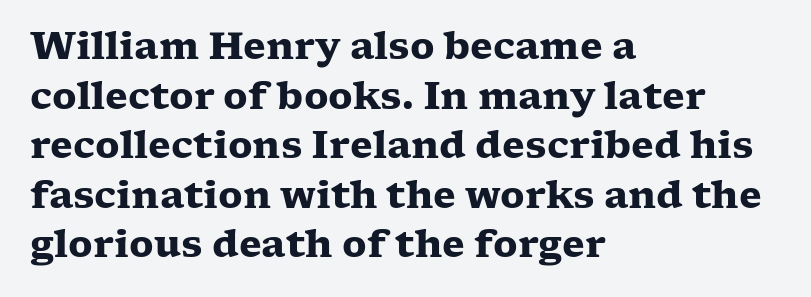
Q: Is the text bold? A: Yes.
Q: Is the text italic (slanted)? A: No, it is upright.
Q: Is the typeface a serif or a sans-serif typeface? A: Serif.
Q: Is the text underlined? A: No.
Q: How is the paragraph aligned? A: Left-aligned.
Q: Is the spacing between letters normal or unusually wide? A: Normal.
Q: Is the spacing between lines tight, normal or loose? A: Normal.
Q: Width (condensed, normal, or wide)? A: Wide.
Q: Stroke contrast? A: Low.
Q: x-height? A: Medium.
Q: Monospaced? A: No.
